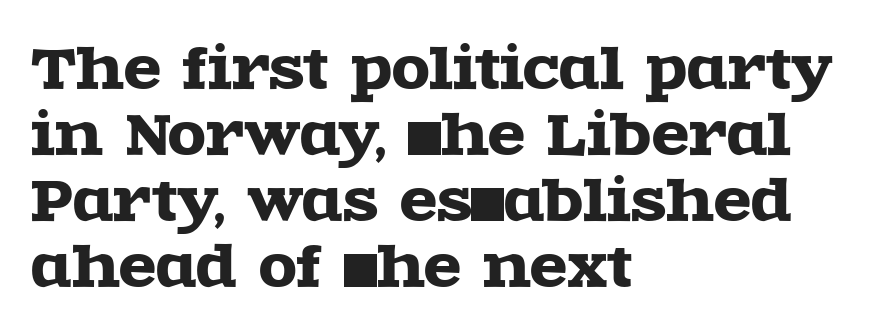
Q: Is the text italic (slanted)? A: No, it is upright.
Q: Is the typeface a serif or a sans-serif typeface? A: Serif.
Q: Is the text underlined? A: No.
Q: How is the paragraph aligned? A: Left-aligned.
Q: Is the spacing between letters normal or unusually wide? A: Normal.
Q: Width (condensed, normal, or wide)? A: Wide.
Q: x-height? A: Large.
Q: Monospaced? A: No.
